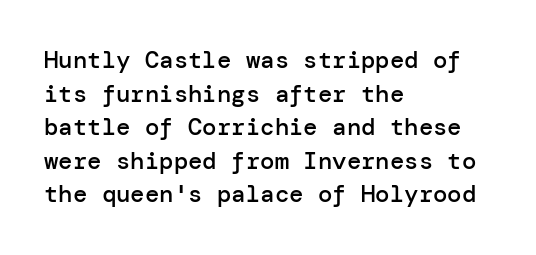
Q: Is the text bold? A: Semi-bold.
Q: Is the text italic (slanted)? A: No, it is upright.
Q: Is the text underlined? A: No.
Q: How is the paragraph aligned? A: Left-aligned.
Q: Is the spacing between letters normal or unusually wide? A: Normal.
Q: Is the spacing between lines tight, normal or loose? A: Normal.
